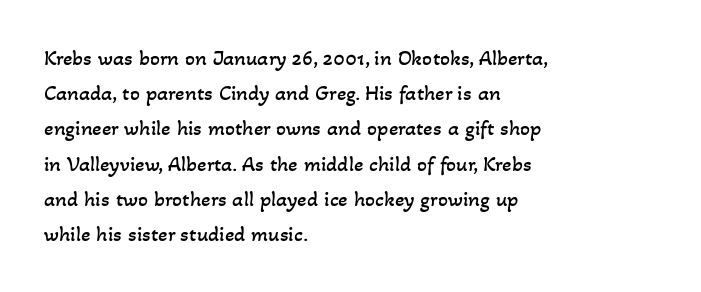
The passage is arranged the way most books set body copy — flush left. Stroke thickness stays within the range of a standard reading face or lighter. Tracking here is standard; glyphs follow each other at the usual distance. Reading down the column, the eye jumps a familiar distance to each next line. The strip under each line holds only bare page.
